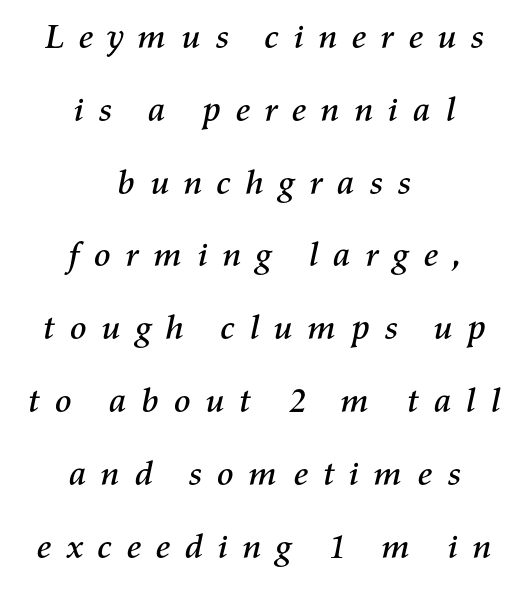
{"italic": "yes", "lean": "right", "slant_degrees": 11, "width": "normal", "stroke_contrast": "medium", "x_height": "medium", "monospaced": "no", "underline": "no", "align": "center", "line_spacing": "loose", "line_spacing_ratio": 2.08, "letter_spacing": "wide", "letter_spacing_em": 0.37, "glyph_px": 35}
